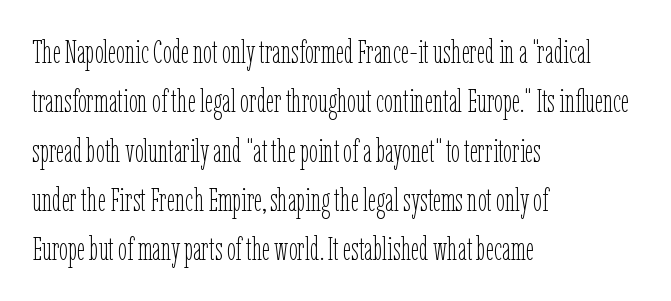
Q: Is the text bold? A: No.
Q: Is the text italic (slanted)? A: No, it is upright.
Q: Is the text underlined? A: No.
Q: How is the paragraph aligned? A: Left-aligned.
Q: Is the spacing between letters normal or unusually wide? A: Normal.
Q: Is the spacing between lines tight, normal or loose? A: Normal.
Q: Width (condensed, normal, or wide)? A: Condensed.
Q: Stroke contrast? A: Low.
Q: x-height? A: Medium.
Q: Monospaced? A: No.
